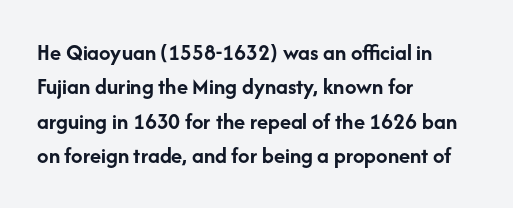
The image shows 23 px bold type, upright; set left-aligned, normal line spacing (1.49x), normal letter spacing, not underlined.
